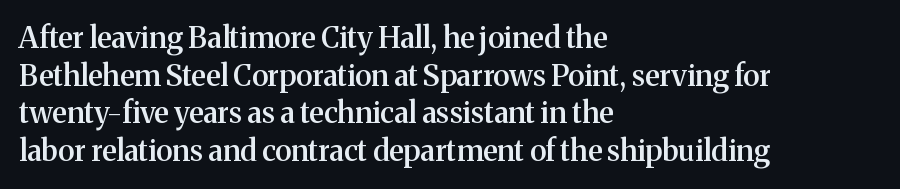
The image shows 29 px semibold serif type, upright; set left-aligned, normal line spacing (1.3x), normal letter spacing, not underlined; medium stroke contrast and a medium x-height.
